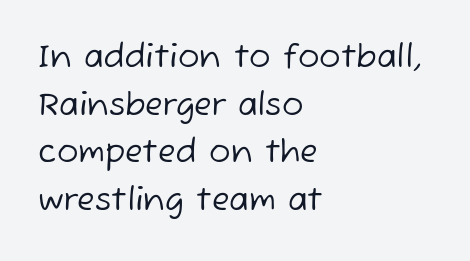
Q: Is the text bold? A: No.
Q: Is the typeface a serif or a sans-serif typeface? A: Sans-serif.
Q: Is the text underlined? A: No.
Q: How is the paragraph aligned? A: Left-aligned.
Q: Is the spacing between letters normal or unusually wide? A: Normal.
Q: Is the spacing between lines tight, normal or loose? A: Normal.
Q: Width (condensed, normal, or wide)? A: Normal.
Q: Stroke contrast? A: Low.
Q: x-height? A: Medium.
Q: Monospaced? A: No.
